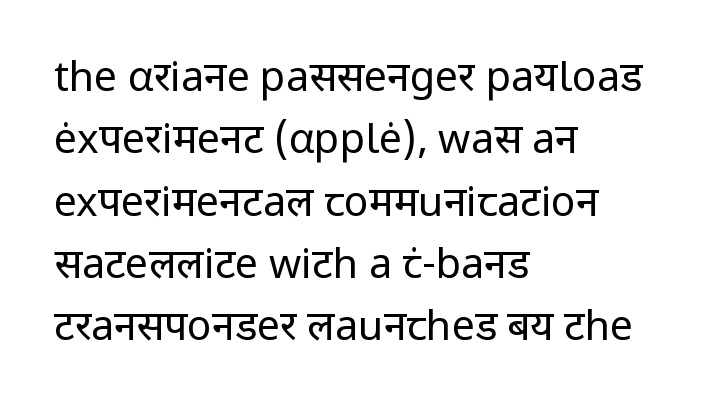
Q: Is the text bold? A: No.
Q: Is the text italic (slanted)? A: No, it is upright.
Q: Is the typeface a serif or a sans-serif typeface? A: Sans-serif.
Q: Is the text underlined? A: No.
Q: How is the paragraph aligned? A: Left-aligned.
Q: Is the spacing between letters normal or unusually wide? A: Normal.
Q: Is the spacing between lines tight, normal or loose? A: Normal.
Q: Width (condensed, normal, or wide)? A: Normal.
Q: Stroke contrast? A: Low.
Q: x-height? A: Medium.
Q: Monospaced? A: No.
